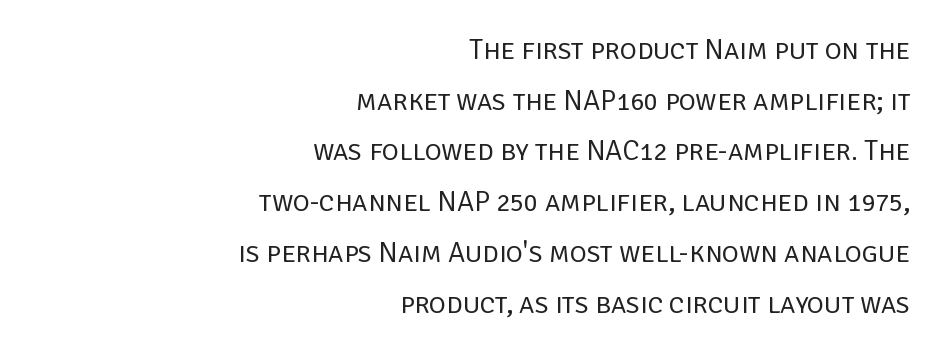
The image shows 29 px regular-weight sans-serif type, upright; set right-aligned, line spacing 1.75x, normal letter spacing, not underlined; low stroke contrast and a large x-height.
